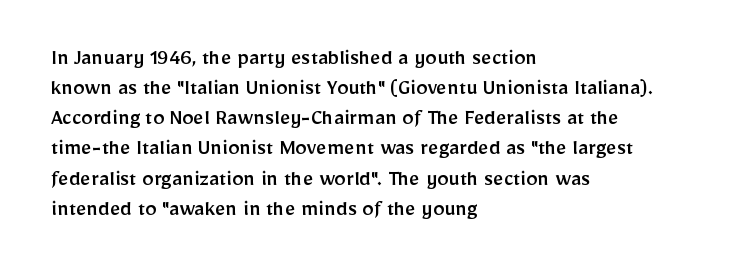
The image shows 23 px text type, upright; set left-aligned, normal line spacing (1.31x), normal letter spacing, not underlined.
